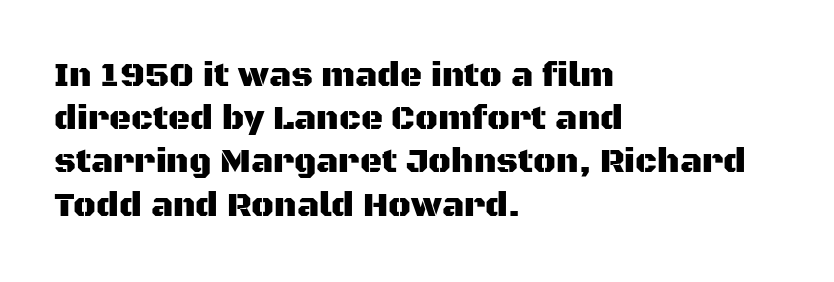
These lines are rendered in a variable-pitch font. This rendering employs a face without finishing strokes, i.e., a sans-serif. Summary of vertical rhythm: regular, with standard interline spacing. The paragraph shown leans on its left margin. The passage shown has conventional tracking throughout.
